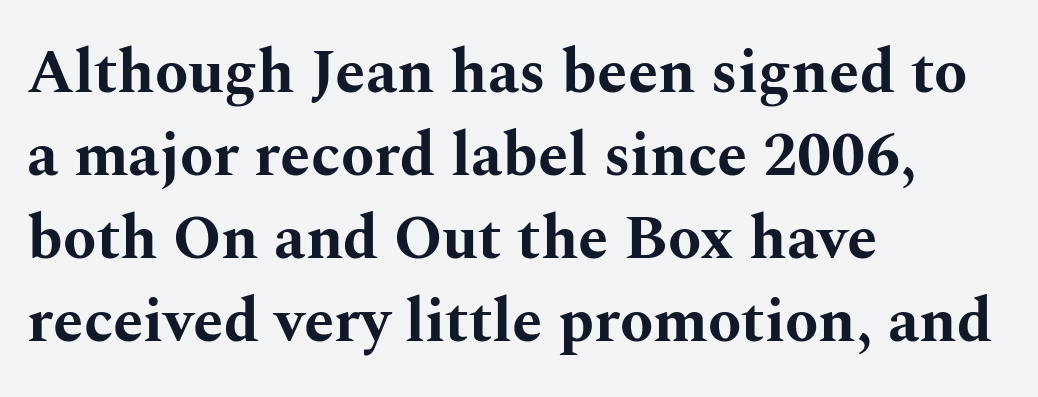
{"serif": "yes", "italic": "no", "bold": "yes", "weight": "bold", "width": "wide", "stroke_contrast": "medium", "x_height": "medium", "monospaced": "no", "underline": "no", "align": "left", "line_spacing": "normal", "line_spacing_ratio": 1.36, "letter_spacing": "normal", "letter_spacing_em": 0.0, "glyph_px": 61}
